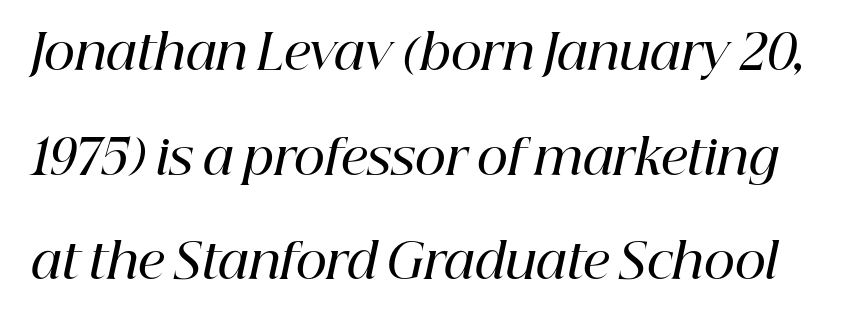
The whole block is typeset with a tilt. Proportional: the letters do not fall into vertical columns. Caption: semibold face, moderately heavy strokes. The space beneath each line is pristine and unruled. Each letter's strokes conclude with small projecting serifs. Leading is clearly above the norm, producing a sparse column.
